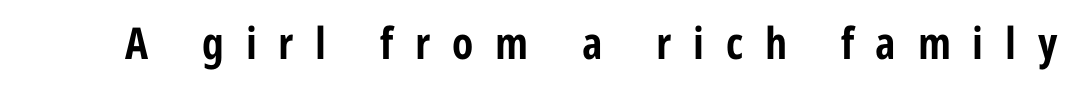
{"serif": "no", "italic": "no", "bold": "yes", "weight": "bold", "width": "condensed", "stroke_contrast": "low", "x_height": "medium", "monospaced": "no", "underline": "no", "letter_spacing": "wide", "letter_spacing_em": 0.49, "glyph_px": 44}
